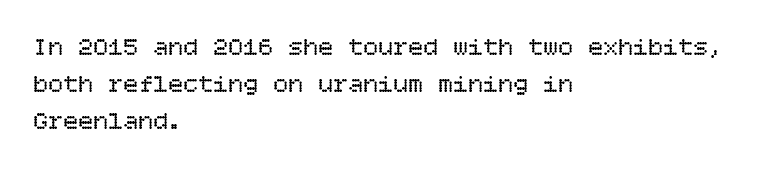
The image shows 25 px text type, upright; set left-aligned, normal line spacing (1.49x), normal letter spacing, not underlined.
